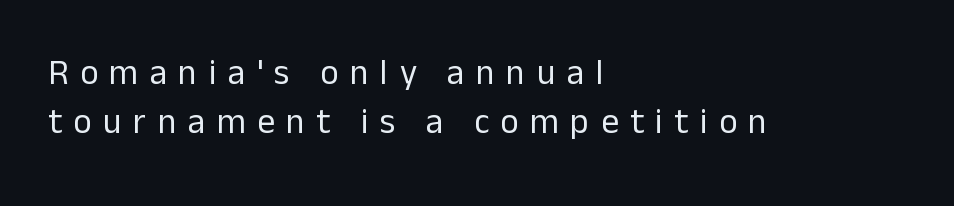
Letterform terminals end flat and unadorned throughout the passage. If you drew a ruler down the left edge, every line would touch it. Has an underline been added? It has not. Tall strokes in this sample are plumb rather than angled. Each new line begins a customary step beneath the previous one.
